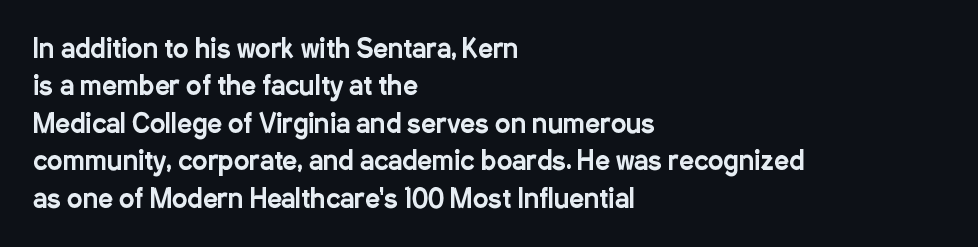
A typesetter would call this zero additional tracking. The string is rendered with underlining switched off. Reading down the block, your eye returns to a fixed left position each line. The lines sit at an ordinary, default distance from one another.
